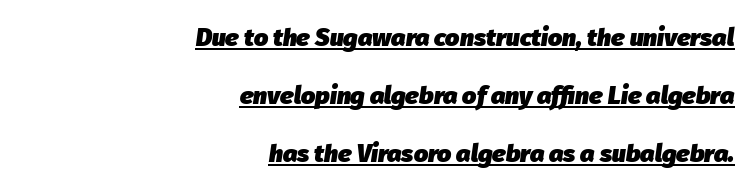
The image shows 25 px bold type, italic (leaning right); set right-aligned, loose line spacing (2.33x), normal letter spacing, underlined.
